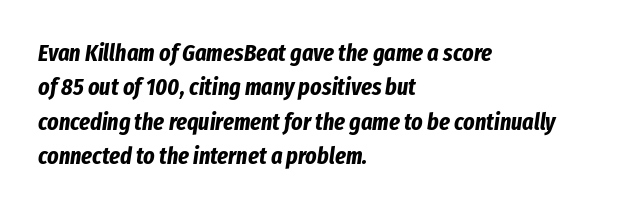
The type is set solid horizontally, with unmodified tracking. No word sits above an underline. Caption: bold face, heavy strokes. This sample is left-justified, so line endings fall wherever the words run out. Characters are canted at an angle relative to the baseline's perpendicular.
